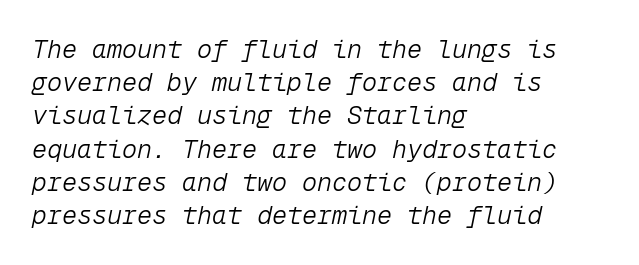
Characters follow at the spacing the type designer built in. Notice how the passage keeps a crisp vertical edge on the left only. Evenly set lines give the paragraph a standard silhouette. Each stroke keeps to a modest, everyday thickness or less.
